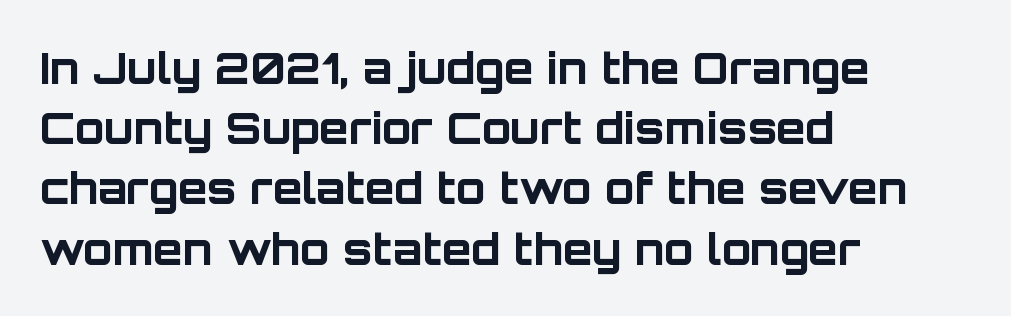
The image shows 43 px bold sans-serif type, upright; set left-aligned, normal line spacing (1.4x), normal letter spacing, not underlined; low stroke contrast and a large x-height.
